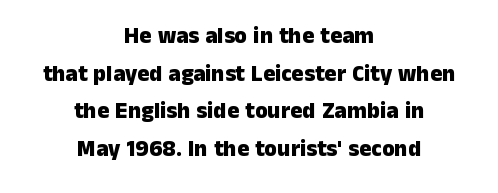
Q: Is the text bold? A: Yes.
Q: Is the text italic (slanted)? A: No, it is upright.
Q: Is the text underlined? A: No.
Q: How is the paragraph aligned? A: Centered.
Q: Is the spacing between letters normal or unusually wide? A: Normal.
Q: Is the spacing between lines tight, normal or loose? A: Normal.
